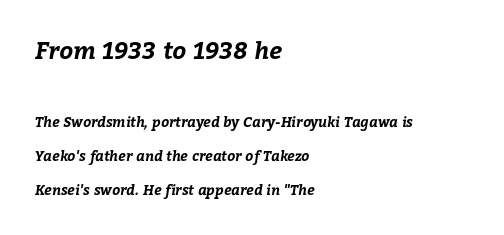
{"bold": "yes", "underline": "no", "align": "left", "line_spacing": "loose", "line_spacing_ratio": 2.44, "letter_spacing": "normal", "letter_spacing_em": 0.0, "larger_block": "first", "size_ratio": 1.71, "glyph_px": 24}
